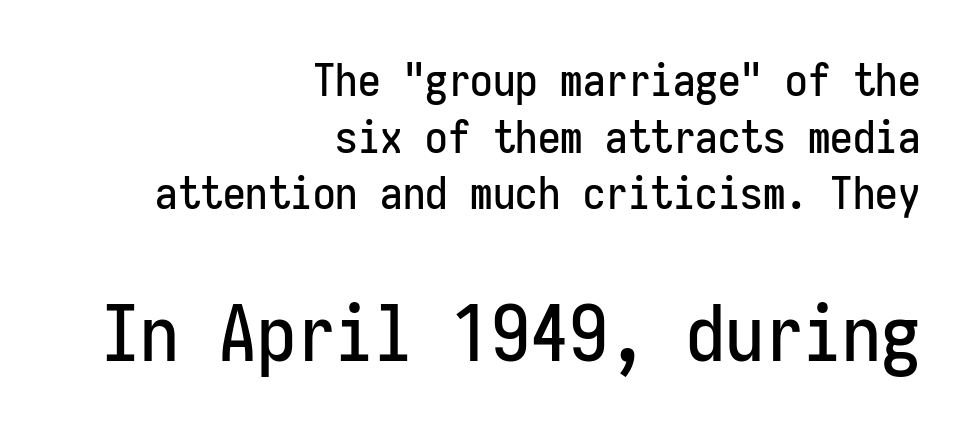
Q: Is the text italic (slanted)? A: No, it is upright.
Q: Is the typeface a serif or a sans-serif typeface? A: Sans-serif.
Q: Is the text underlined? A: No.
Q: How is the paragraph aligned? A: Right-aligned.
Q: Is the spacing between letters normal or unusually wide? A: Normal.
Q: Is the spacing between lines tight, normal or loose? A: Normal.
Q: Which block of text is set in a larger size, the first (top) or the second (bottom)? A: The second (bottom) one.
Q: Width (condensed, normal, or wide)? A: Condensed.
Q: Stroke contrast? A: Low.
Q: x-height? A: Medium.
Q: Monospaced? A: Yes.
